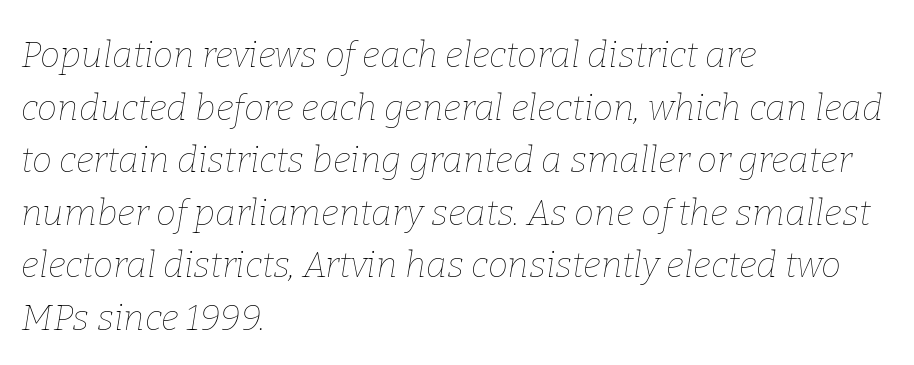
{"italic": "yes", "lean": "right", "slant_degrees": 9, "bold": "no", "weight": "thin", "width": "normal", "stroke_contrast": "low", "x_height": "medium", "monospaced": "no", "underline": "no", "align": "left", "line_spacing": "normal", "line_spacing_ratio": 1.46, "letter_spacing": "normal", "letter_spacing_em": 0.0, "glyph_px": 36}
